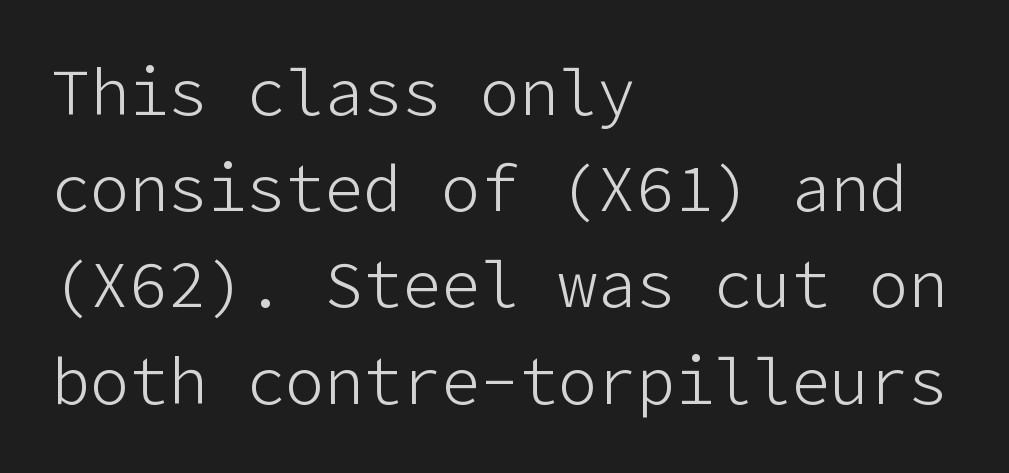
The image shows 65 px light sans-serif type, upright; set left-aligned, normal line spacing (1.48x), normal letter spacing, not underlined; low stroke contrast and a medium x-height.
